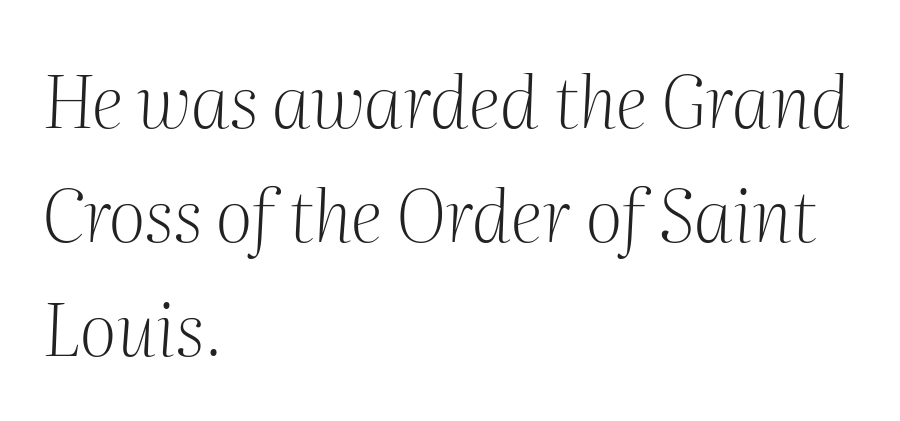
The image shows 73 px light serif type, italic (leaning right); set left-aligned, normal line spacing (1.56x), normal letter spacing, not underlined; medium stroke contrast and a medium x-height.
